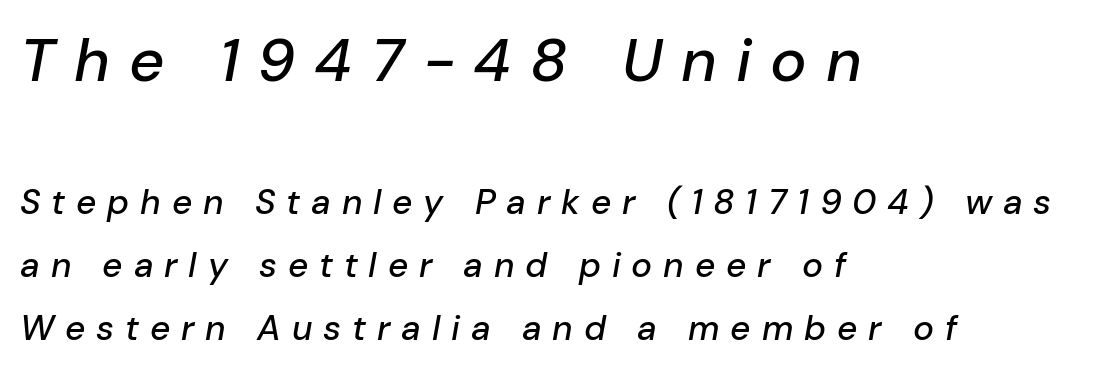
The image shows 61 px text type, italic (leaning right); set left-aligned, line spacing 1.8x, unusually wide letter spacing (+0.31 em), not underlined; the first (top) block is 1.74x larger; low stroke contrast and a medium x-height.
